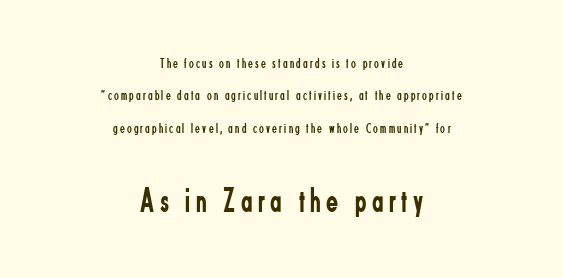
{"serif": "no", "italic": "no", "bold": "no", "weight": "regular", "width": "condensed", "stroke_contrast": "low", "x_height": "small", "monospaced": "no", "underline": "no", "align": "center", "line_spacing": "loose", "line_spacing_ratio": 2.32, "larger_block": "second", "size_ratio": 2.5, "glyph_px": 35}
